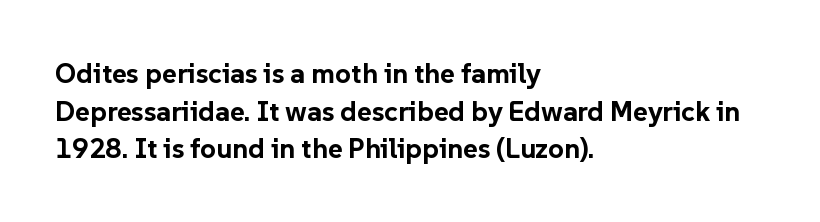
The foot of each line stays bare and open. The text was rendered using a sans face with plain stroke endings. The letters advance in unequal steps, a hallmark of proportional type. Casual observation: everything's shoved over to the left. Regarding leading, the lines here are spaced in the standard way. Nope, not italic — everything's standing straight.
